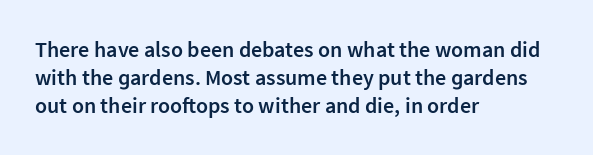
{"italic": "no", "bold": "semi", "underline": "no", "align": "left", "line_spacing": "normal", "line_spacing_ratio": 1.28, "letter_spacing": "normal", "letter_spacing_em": 0.0, "glyph_px": 22}
